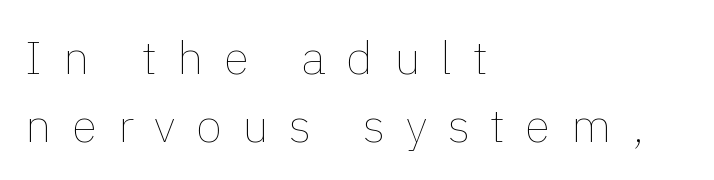
The weight tops out at a normal text grade. The line texture is sparse and dotted thanks to wide tracking. If you drew a line through each stem, it would be perfectly vertical. The rendering uses a moderate line-height, typical for paragraphs. Character widths vary here, with narrow letters taking less room than wide ones. In CSS terms this would be text-align: left.
